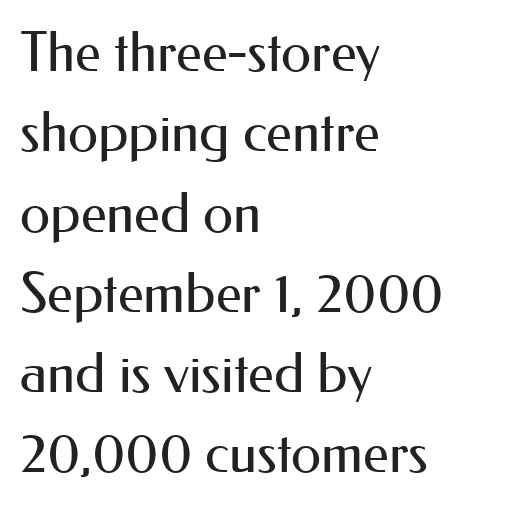
The gaps between neighbouring characters are ordinary and unremarkable. Regular leading. Ordinary non-slanted type is in use. Grotesque or geometric, the face here clearly has no serifs. Only glyphs here, with clear space below each row.
